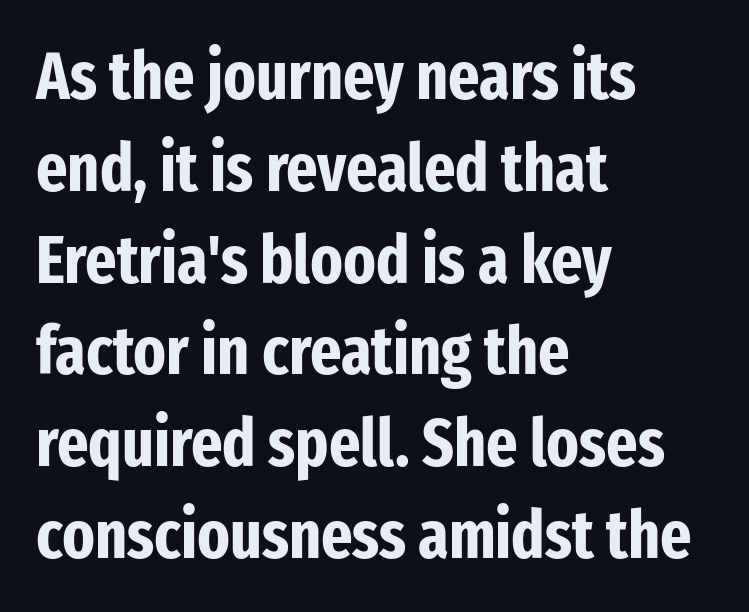
Words appear dense and cohesive because spacing is normal. The lines are quadded left. Heavy, bold letterforms. The glyphs in this specimen are sans serif.
